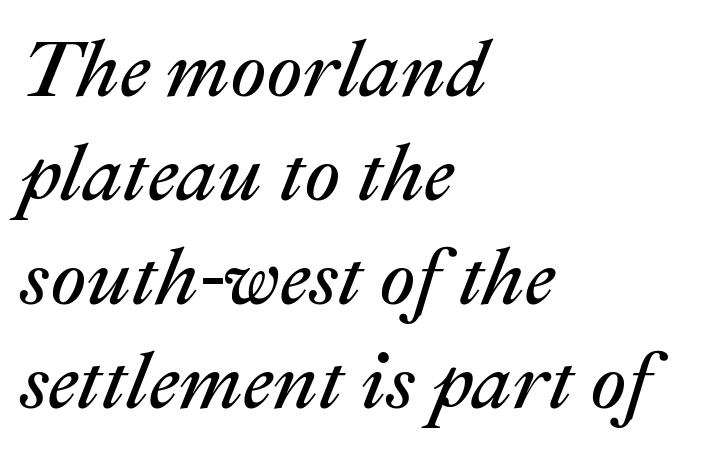
Q: Is the text bold? A: No.
Q: Is the text italic (slanted)? A: Yes, it leans right by about 22 degrees.
Q: Is the text underlined? A: No.
Q: How is the paragraph aligned? A: Left-aligned.
Q: Is the spacing between letters normal or unusually wide? A: Normal.
Q: Is the spacing between lines tight, normal or loose? A: Normal.
Q: Width (condensed, normal, or wide)? A: Normal.
Q: Stroke contrast? A: Medium.
Q: x-height? A: Medium.
Q: Monospaced? A: No.
